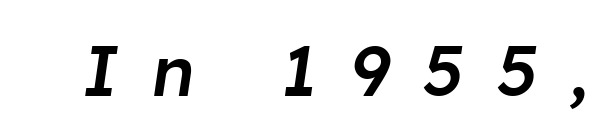
Q: Is the text bold? A: Semi-bold.
Q: Is the text italic (slanted)? A: Yes, it leans right by about 8 degrees.
Q: Is the text underlined? A: No.
Q: Is the spacing between letters normal or unusually wide? A: Unusually wide.
Q: Width (condensed, normal, or wide)? A: Normal.
Q: Stroke contrast? A: Low.
Q: x-height? A: Medium.
Q: Monospaced? A: No.
